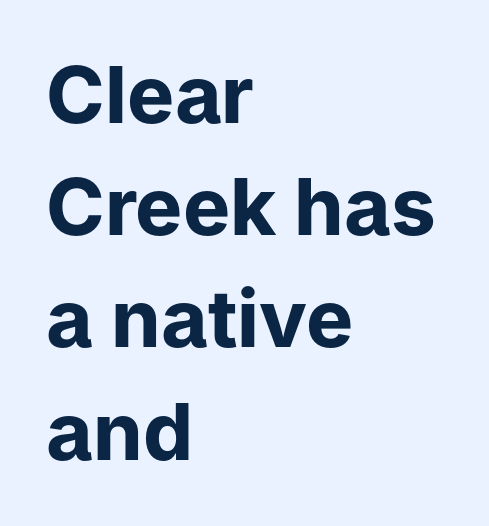
{"serif": "no", "italic": "no", "bold": "yes", "weight": "bold", "width": "normal", "stroke_contrast": "low", "x_height": "medium", "monospaced": "no", "underline": "no", "align": "left", "line_spacing": "normal", "line_spacing_ratio": 1.42, "letter_spacing": "normal", "letter_spacing_em": 0.0, "glyph_px": 79}
